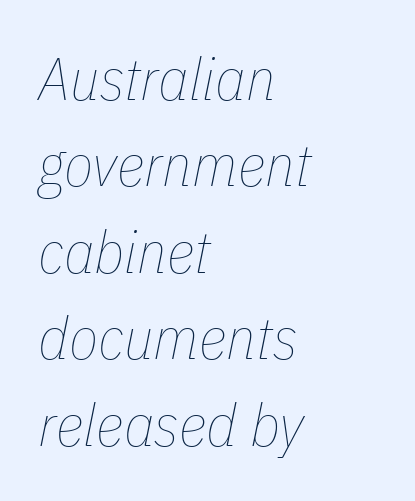
Q: Is the text bold? A: No.
Q: Is the text italic (slanted)? A: Yes, it leans right by about 11 degrees.
Q: Is the text underlined? A: No.
Q: How is the paragraph aligned? A: Left-aligned.
Q: Is the spacing between letters normal or unusually wide? A: Normal.
Q: Is the spacing between lines tight, normal or loose? A: Normal.
Q: Width (condensed, normal, or wide)? A: Condensed.
Q: Stroke contrast? A: Low.
Q: x-height? A: Medium.
Q: Monospaced? A: No.
